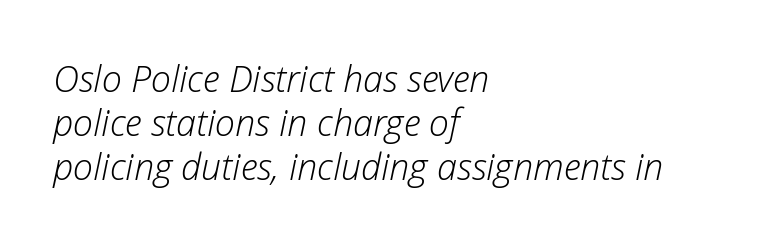
The image shows 36 px light type, italic (leaning right); set left-aligned, line spacing 1.22x, normal letter spacing, not underlined; low stroke contrast and a medium x-height.
